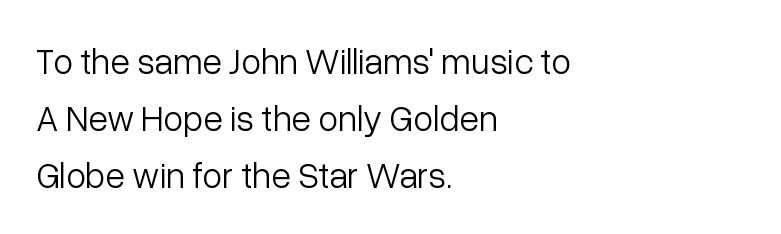
Summary of vertical rhythm: regular, with standard interline spacing. Line starts are locked; line ends wander. Style check: upright. Descender tails drop into unmarked territory. The face looks like a standard text weight, possibly lighter. The characters display no serif detailing; their extremities are plain.
